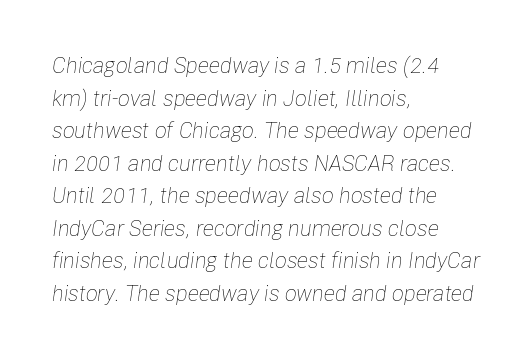
{"italic": "yes", "lean": "right", "slant_degrees": 8, "bold": "no", "underline": "no", "align": "left", "line_spacing": "normal", "line_spacing_ratio": 1.48, "letter_spacing": "normal", "letter_spacing_em": 0.0, "glyph_px": 22}
